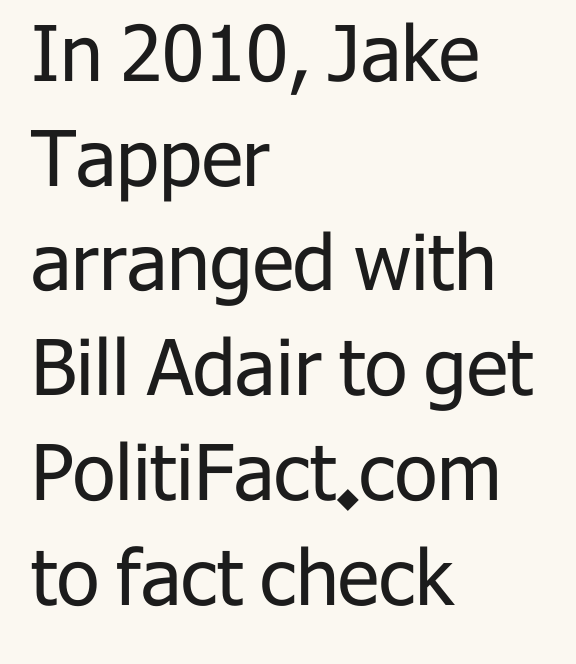
The image shows 77 px regular-weight sans-serif type, upright; set left-aligned, normal line spacing (1.36x), normal letter spacing, not underlined; low stroke contrast and a medium x-height.
